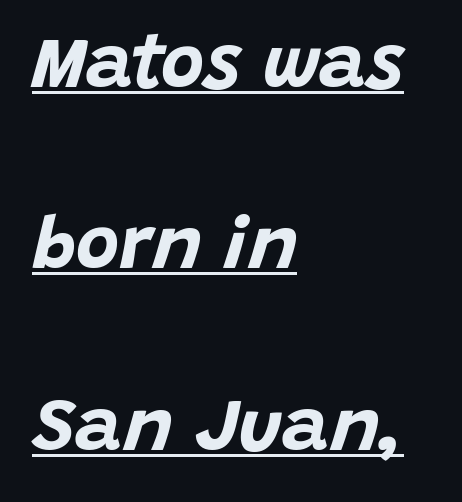
Does a line run under the words? Yes, clearly. Posture: slanted. All the whitespace from short lines collects on the right. Each letter keeps its own natural width here, so spacing adapts to shape.
